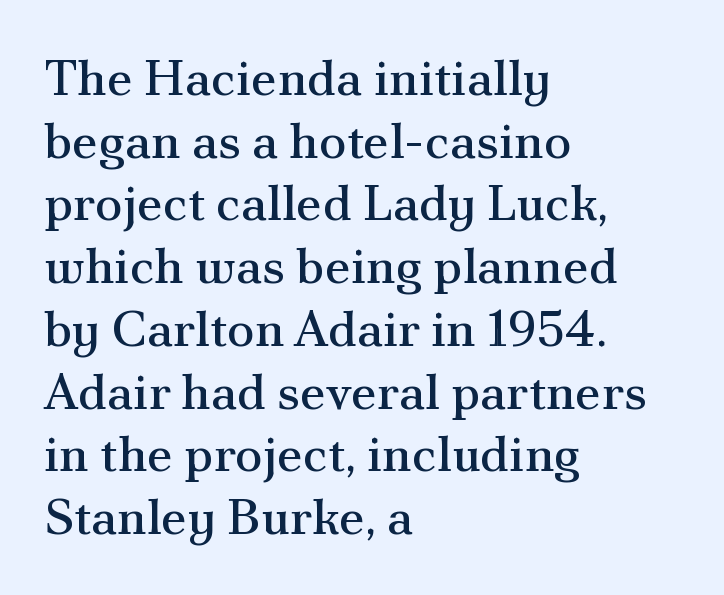
Q: Is the text bold? A: No.
Q: Is the text italic (slanted)? A: No, it is upright.
Q: Is the typeface a serif or a sans-serif typeface? A: Serif.
Q: Is the text underlined? A: No.
Q: How is the paragraph aligned? A: Left-aligned.
Q: Is the spacing between letters normal or unusually wide? A: Normal.
Q: Width (condensed, normal, or wide)? A: Normal.
Q: Stroke contrast? A: Medium.
Q: x-height? A: Small.
Q: Monospaced? A: No.
